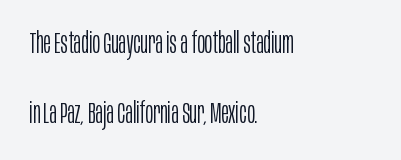
The lines are quadded left. Plain, unruled lines of type. The type family on display is of the sans-serif kind. A roman cut, with each character standing at attention.
